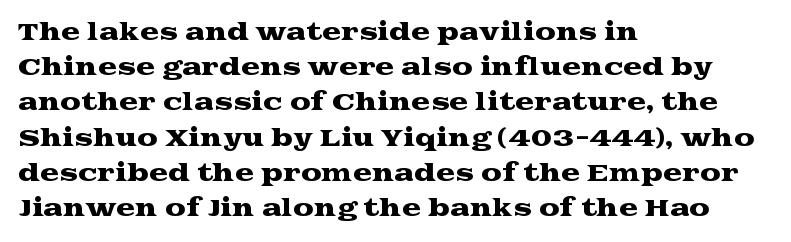
Q: Is the text italic (slanted)? A: No, it is upright.
Q: Is the text underlined? A: No.
Q: How is the paragraph aligned? A: Left-aligned.
Q: Is the spacing between letters normal or unusually wide? A: Normal.
Q: Is the spacing between lines tight, normal or loose? A: Normal.
